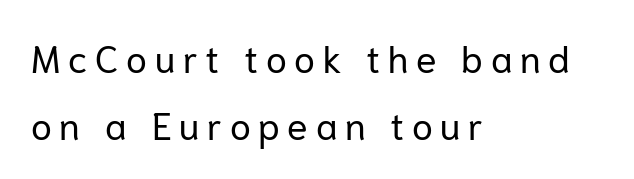
{"serif": "no", "italic": "no", "bold": "no", "weight": "regular", "width": "normal", "stroke_contrast": "low", "x_height": "medium", "monospaced": "no", "underline": "no", "align": "left", "line_spacing_ratio": 1.76, "letter_spacing": "wide", "letter_spacing_em": 0.2, "glyph_px": 38}
